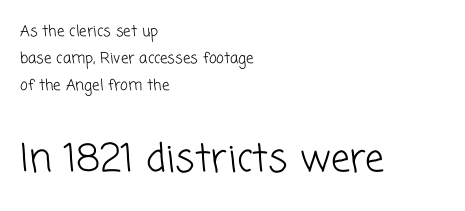
The image shows 38 px light sans-serif type; set left-aligned, line spacing 1.8x, normal letter spacing, not underlined; the second (bottom) block is 2.53x larger; low stroke contrast and a medium x-height.
